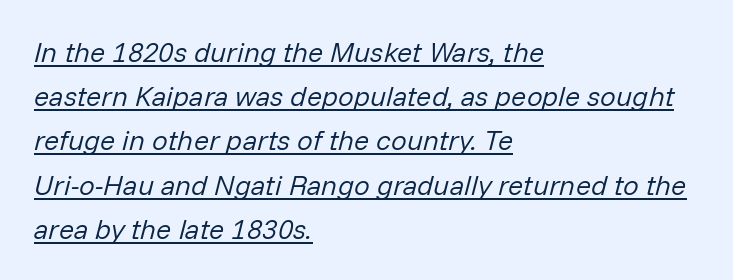
The image shows 28 px regular-weight type, italic (leaning right); set left-aligned, normal line spacing (1.58x), normal letter spacing, underlined; low stroke contrast and a medium x-height.
